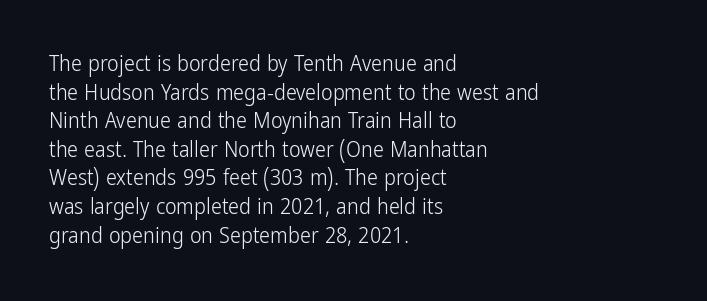
Q: Is the text bold? A: No.
Q: Is the text italic (slanted)? A: No, it is upright.
Q: Is the text underlined? A: No.
Q: How is the paragraph aligned? A: Left-aligned.
Q: Is the spacing between letters normal or unusually wide? A: Normal.
Q: Is the spacing between lines tight, normal or loose? A: Normal.
